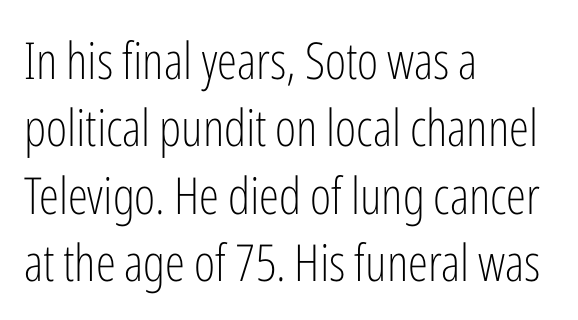
Q: Is the text bold? A: No.
Q: Is the text italic (slanted)? A: No, it is upright.
Q: Is the typeface a serif or a sans-serif typeface? A: Sans-serif.
Q: Is the text underlined? A: No.
Q: How is the paragraph aligned? A: Left-aligned.
Q: Is the spacing between letters normal or unusually wide? A: Normal.
Q: Is the spacing between lines tight, normal or loose? A: Normal.
Q: Width (condensed, normal, or wide)? A: Condensed.
Q: Stroke contrast? A: Low.
Q: x-height? A: Medium.
Q: Monospaced? A: No.
